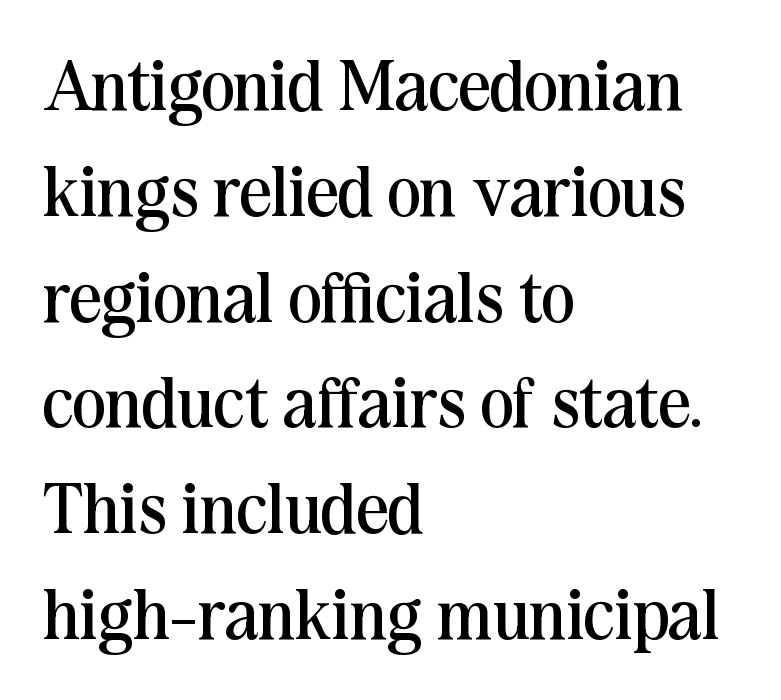
The image shows 71 px regular-weight serif type, upright; set left-aligned, normal line spacing (1.49x), normal letter spacing, not underlined; medium stroke contrast and a medium x-height.
